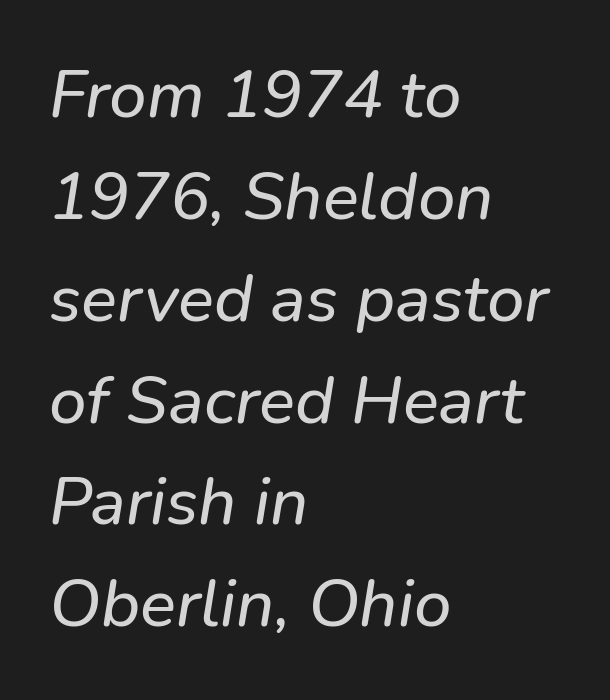
The image shows 67 px sans-serif type; set left-aligned, normal line spacing (1.52x), normal letter spacing, not underlined; low stroke contrast and a medium x-height.
